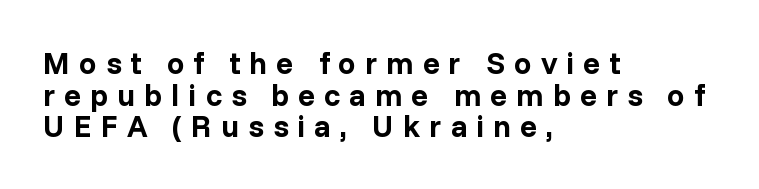
Q: Is the text bold? A: Yes.
Q: Is the text italic (slanted)? A: No, it is upright.
Q: Is the typeface a serif or a sans-serif typeface? A: Sans-serif.
Q: Is the text underlined? A: No.
Q: How is the paragraph aligned? A: Left-aligned.
Q: Is the spacing between letters normal or unusually wide? A: Unusually wide.
Q: Is the spacing between lines tight, normal or loose? A: Tight.
Q: Width (condensed, normal, or wide)? A: Normal.
Q: Stroke contrast? A: Low.
Q: x-height? A: Medium.
Q: Monospaced? A: No.
